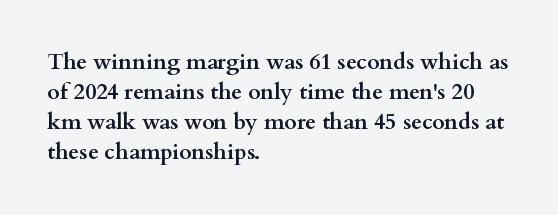
The image shows 22 px bold type, upright; set left-aligned, normal line spacing (1.37x), normal letter spacing, not underlined.
